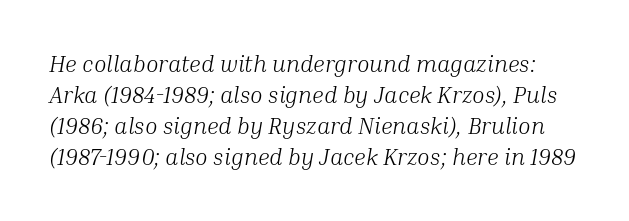
Q: Is the text bold? A: No.
Q: Is the text italic (slanted)? A: Yes, it leans right by about 10 degrees.
Q: Is the text underlined? A: No.
Q: Is the spacing between letters normal or unusually wide? A: Normal.
Q: Is the spacing between lines tight, normal or loose? A: Normal.
